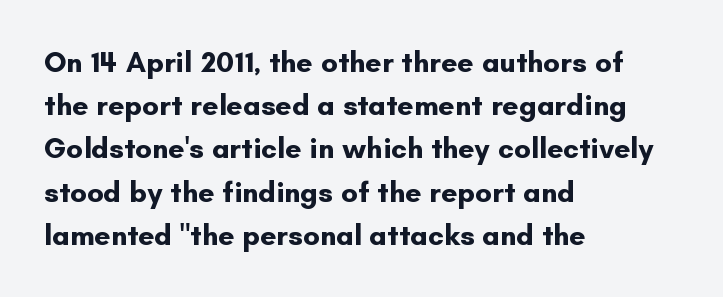
{"serif": "no", "italic": "no", "bold": "yes", "weight": "bold", "width": "normal", "stroke_contrast": "low", "x_height": "small", "monospaced": "no", "underline": "no", "align": "left", "line_spacing": "normal", "line_spacing_ratio": 1.49, "letter_spacing": "normal", "letter_spacing_em": 0.0, "glyph_px": 29}
